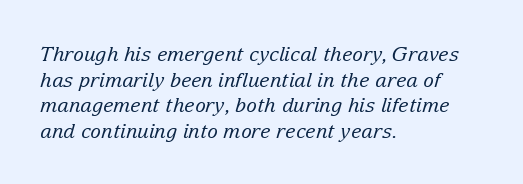
Q: Is the text bold? A: No.
Q: Is the text italic (slanted)? A: Yes, it leans right by about 15 degrees.
Q: Is the text underlined? A: No.
Q: How is the paragraph aligned? A: Left-aligned.
Q: Is the spacing between letters normal or unusually wide? A: Normal.
Q: Is the spacing between lines tight, normal or loose? A: Normal.
